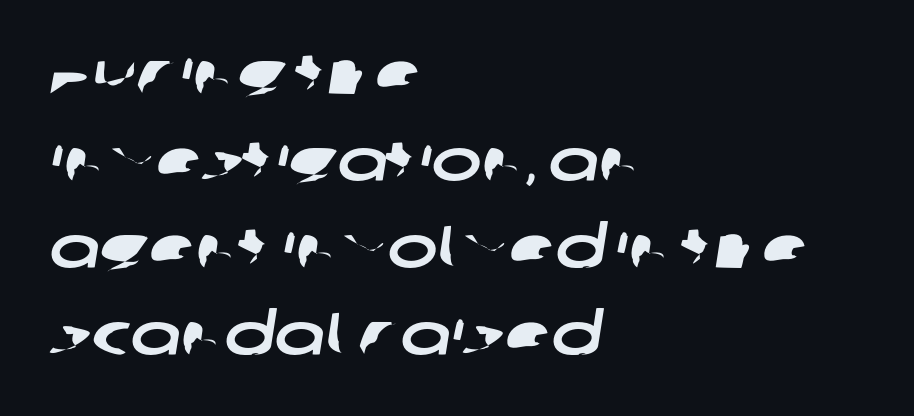
Q: Is the typeface a serif or a sans-serif typeface? A: Sans-serif.
Q: Is the text underlined? A: No.
Q: How is the paragraph aligned? A: Left-aligned.
Q: Is the spacing between letters normal or unusually wide? A: Normal.
Q: Is the spacing between lines tight, normal or loose? A: Normal.
Q: Width (condensed, normal, or wide)? A: Wide.
Q: Stroke contrast? A: Low.
Q: x-height? A: Large.
Q: Monospaced? A: No.
